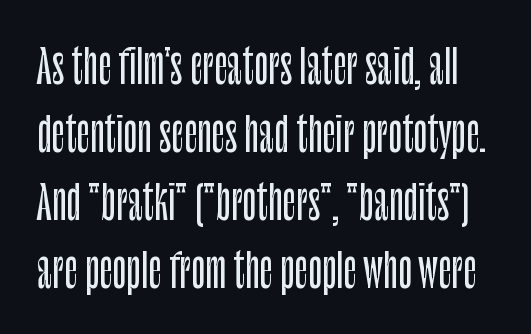
{"serif": "no", "italic": "no", "width": "condensed", "stroke_contrast": "low", "x_height": "large", "monospaced": "no", "underline": "no", "line_spacing": "normal", "line_spacing_ratio": 1.48, "letter_spacing": "normal", "letter_spacing_em": 0.0, "glyph_px": 46}
